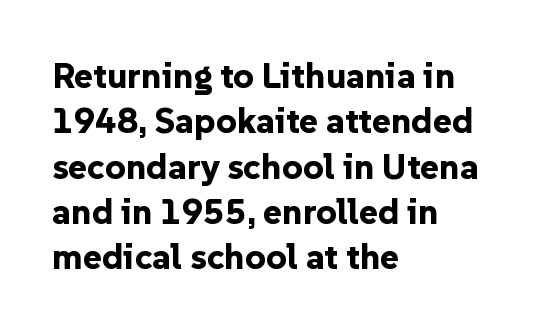
The image shows 36 px bold sans-serif type, upright; set left-aligned, normal line spacing (1.26x), normal letter spacing, not underlined; low stroke contrast and a medium x-height.
